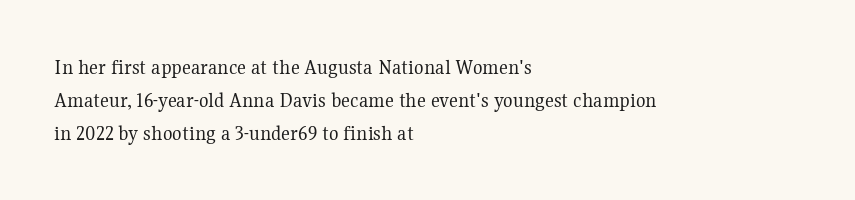
{"italic": "no", "bold": "no", "underline": "no", "align": "left", "line_spacing": "normal", "line_spacing_ratio": 1.49, "letter_spacing": "normal", "letter_spacing_em": 0.0, "glyph_px": 22}
